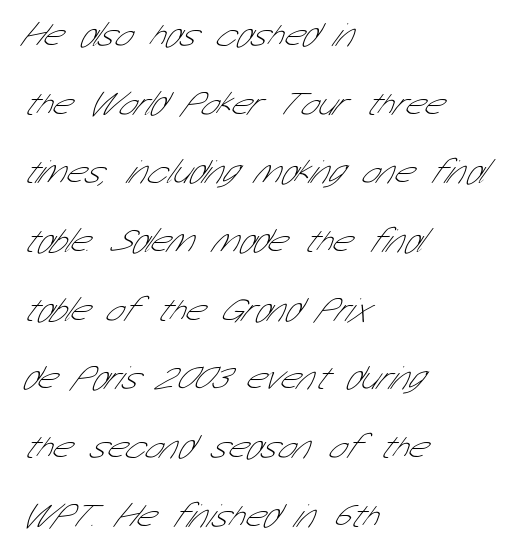
The image shows 34 px thin, condensed sans-serif type; set left-aligned, loose line spacing (2.02x), normal letter spacing, not underlined; low stroke contrast and a medium x-height.
